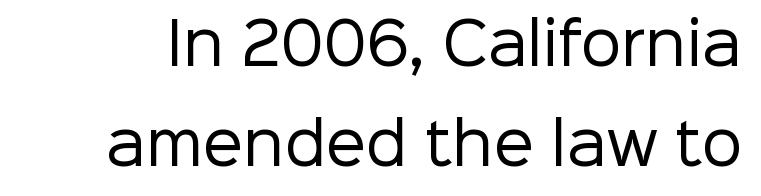
The image shows 57 px regular-weight sans-serif type, upright; set line spacing 1.75x, normal letter spacing, not underlined; low stroke contrast and a medium x-height.
